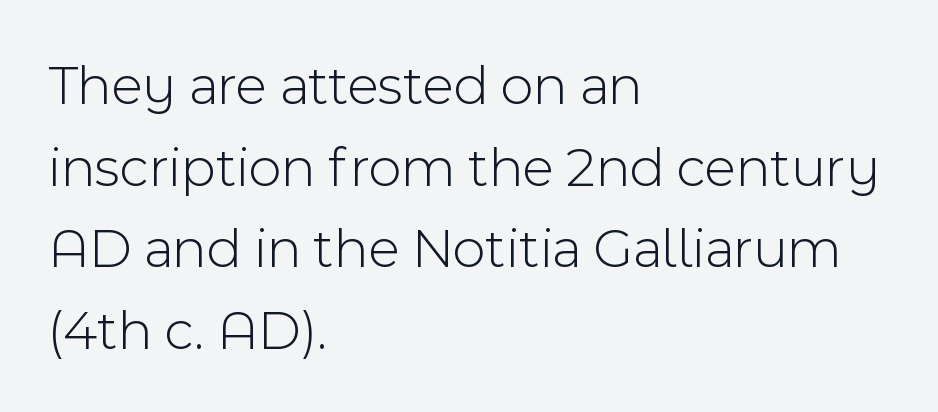
Q: Is the text bold? A: No.
Q: Is the text italic (slanted)? A: No, it is upright.
Q: Is the typeface a serif or a sans-serif typeface? A: Sans-serif.
Q: Is the text underlined? A: No.
Q: How is the paragraph aligned? A: Left-aligned.
Q: Is the spacing between letters normal or unusually wide? A: Normal.
Q: Is the spacing between lines tight, normal or loose? A: Normal.
Q: Width (condensed, normal, or wide)? A: Normal.
Q: x-height? A: Medium.
Q: Monospaced? A: No.
